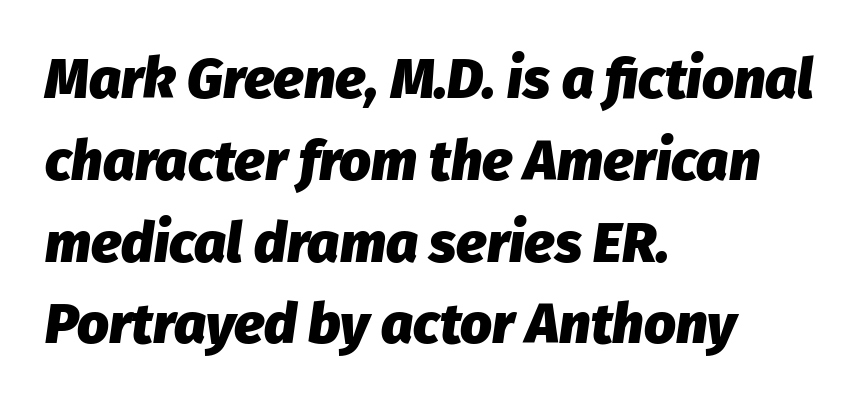
The image shows 56 px heavy type, italic (leaning right); set left-aligned, normal line spacing (1.46x), normal letter spacing, not underlined; low stroke contrast and a medium x-height.
